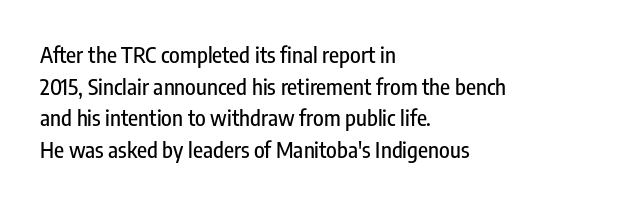
{"italic": "no", "underline": "no", "align": "left", "line_spacing": "normal", "line_spacing_ratio": 1.44, "letter_spacing": "normal", "letter_spacing_em": 0.0, "glyph_px": 22}
